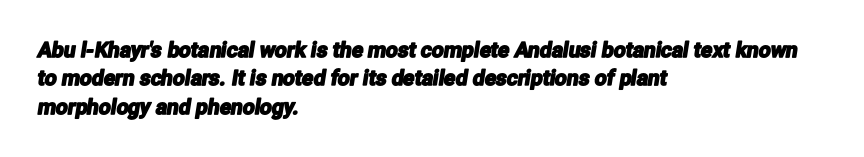
{"underline": "no", "align": "left", "line_spacing": "normal", "line_spacing_ratio": 1.35, "letter_spacing": "normal", "letter_spacing_em": 0.0, "glyph_px": 21}
